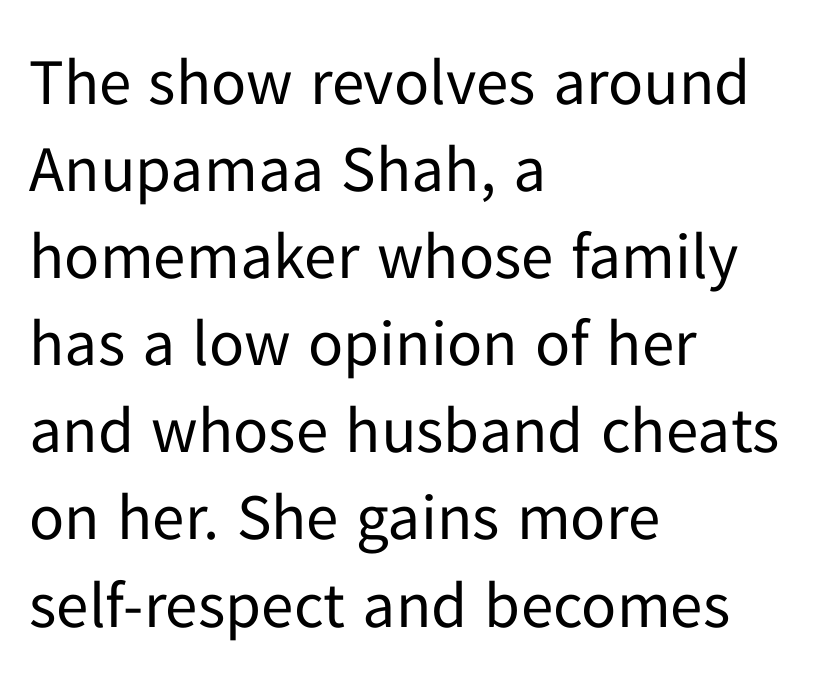
The image shows 65 px regular-weight sans-serif type, upright; set left-aligned, normal line spacing (1.34x), normal letter spacing, not underlined; low stroke contrast and a medium x-height.
